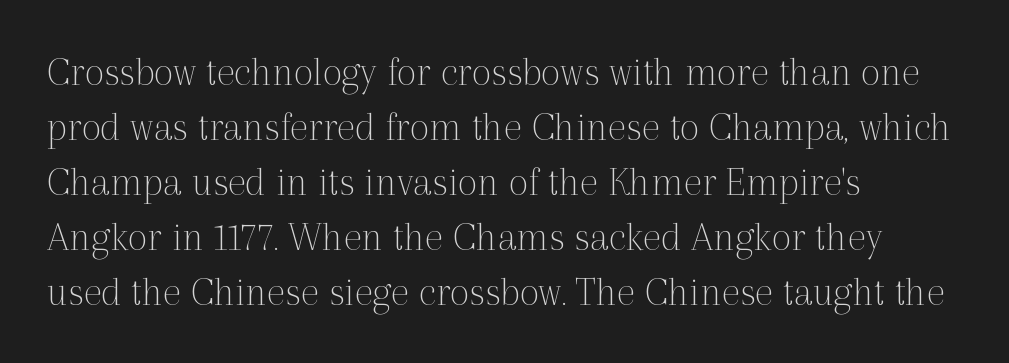
Q: Is the text bold? A: No.
Q: Is the text italic (slanted)? A: No, it is upright.
Q: Is the typeface a serif or a sans-serif typeface? A: Serif.
Q: Is the text underlined? A: No.
Q: How is the paragraph aligned? A: Left-aligned.
Q: Is the spacing between letters normal or unusually wide? A: Normal.
Q: Is the spacing between lines tight, normal or loose? A: Normal.
Q: Width (condensed, normal, or wide)? A: Normal.
Q: x-height? A: Medium.
Q: Monospaced? A: No.
